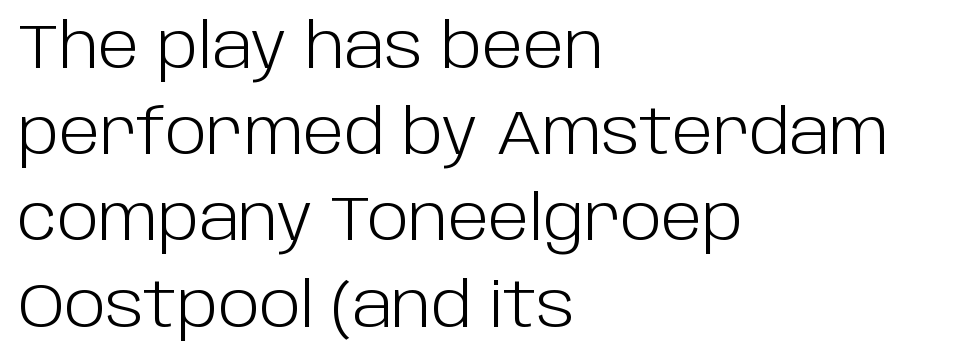
Q: Is the text bold? A: No.
Q: Is the text italic (slanted)? A: No, it is upright.
Q: Is the typeface a serif or a sans-serif typeface? A: Sans-serif.
Q: Is the text underlined? A: No.
Q: How is the paragraph aligned? A: Left-aligned.
Q: Is the spacing between letters normal or unusually wide? A: Normal.
Q: Is the spacing between lines tight, normal or loose? A: Normal.
Q: Width (condensed, normal, or wide)? A: Normal.
Q: Stroke contrast? A: Low.
Q: x-height? A: Large.
Q: Monospaced? A: No.
